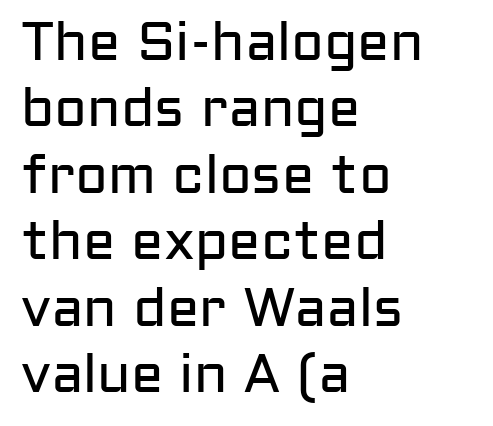
Q: Is the text bold? A: No.
Q: Is the text italic (slanted)? A: No, it is upright.
Q: Is the typeface a serif or a sans-serif typeface? A: Sans-serif.
Q: Is the text underlined? A: No.
Q: How is the paragraph aligned? A: Left-aligned.
Q: Is the spacing between letters normal or unusually wide? A: Normal.
Q: Width (condensed, normal, or wide)? A: Normal.
Q: Stroke contrast? A: Low.
Q: x-height? A: Medium.
Q: Monospaced? A: No.
